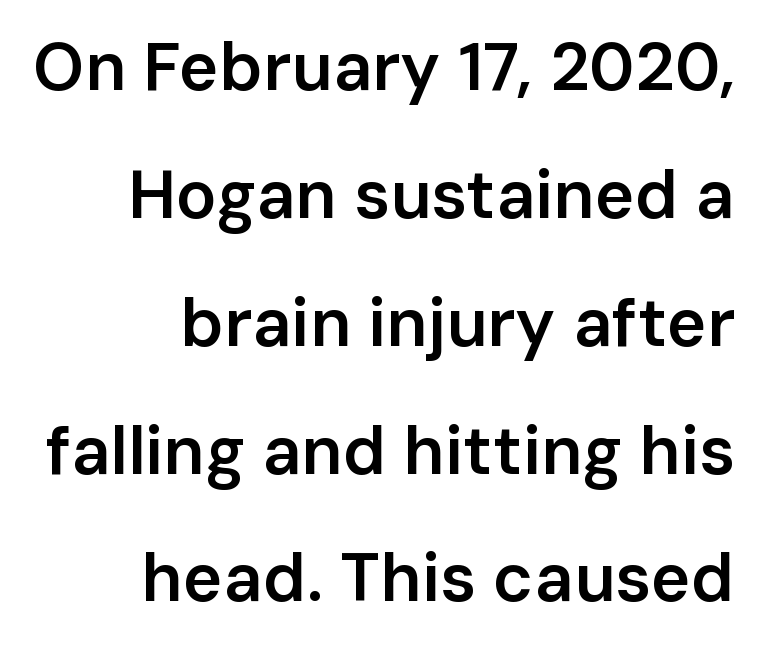
{"serif": "no", "italic": "no", "bold": "semi", "weight": "semibold", "width": "normal", "stroke_contrast": "low", "x_height": "medium", "monospaced": "no", "underline": "no", "align": "right", "line_spacing_ratio": 1.88, "letter_spacing": "normal", "letter_spacing_em": 0.0, "glyph_px": 68}
